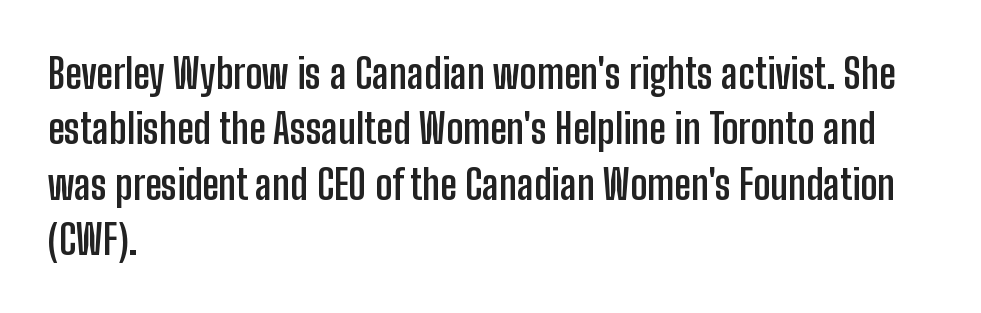
Notice how the passage keeps a crisp vertical edge on the left only. Each letter keeps its own natural width here, so spacing adapts to shape. Reading down the column, the eye jumps a familiar distance to each next line. The lettering holds an erect, upright posture throughout.
